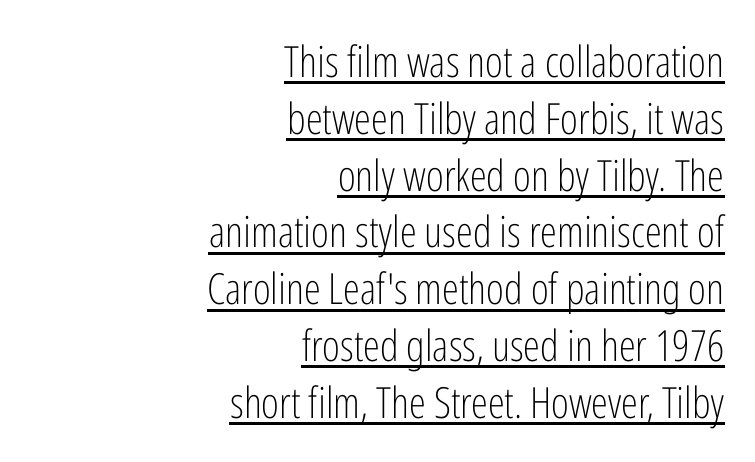
The image shows 43 px light, condensed sans-serif type, upright; set right-aligned, normal line spacing (1.32x), normal letter spacing, underlined; low stroke contrast and a medium x-height.
